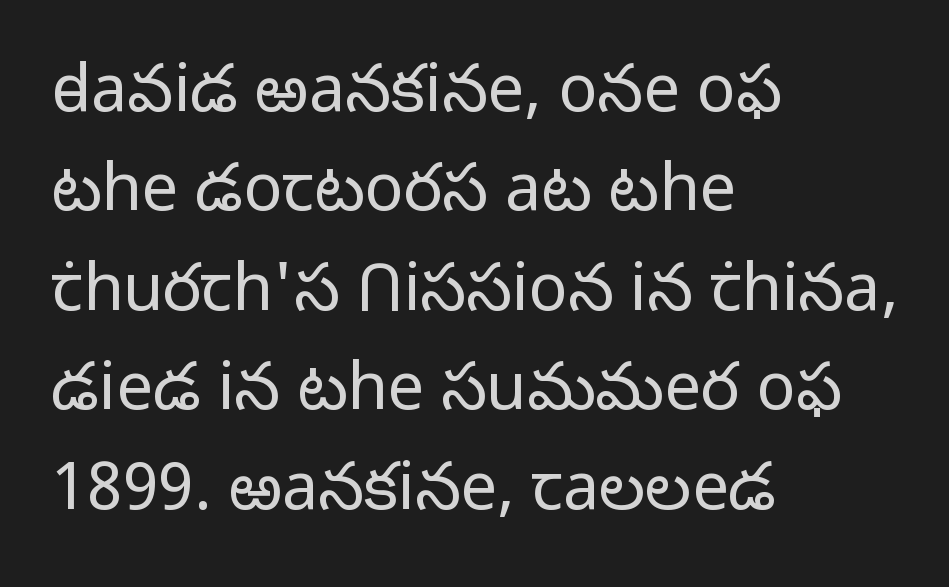
Q: Is the text bold? A: No.
Q: Is the text italic (slanted)? A: No, it is upright.
Q: Is the typeface a serif or a sans-serif typeface? A: Sans-serif.
Q: Is the text underlined? A: No.
Q: How is the paragraph aligned? A: Left-aligned.
Q: Is the spacing between letters normal or unusually wide? A: Normal.
Q: Is the spacing between lines tight, normal or loose? A: Normal.
Q: Width (condensed, normal, or wide)? A: Normal.
Q: Stroke contrast? A: Low.
Q: x-height? A: Medium.
Q: Monospaced? A: No.
